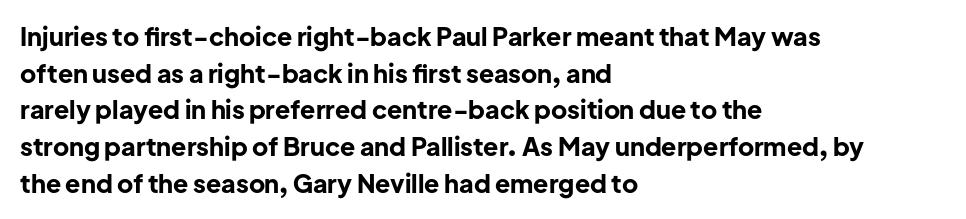
The image shows 25 px bold type, upright; set left-aligned, normal line spacing (1.47x), normal letter spacing, not underlined.
